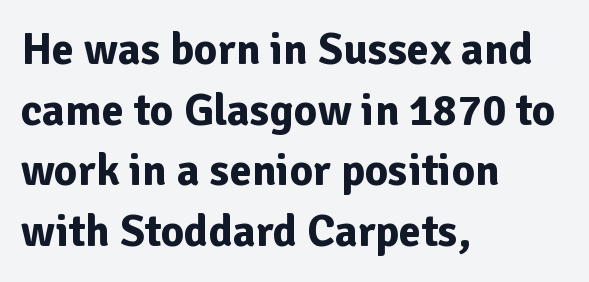
{"serif": "no", "italic": "no", "bold": "yes", "weight": "bold", "width": "normal", "stroke_contrast": "low", "x_height": "medium", "monospaced": "no", "underline": "no", "align": "left", "line_spacing": "normal", "line_spacing_ratio": 1.35, "letter_spacing": "normal", "letter_spacing_em": 0.0, "glyph_px": 45}
